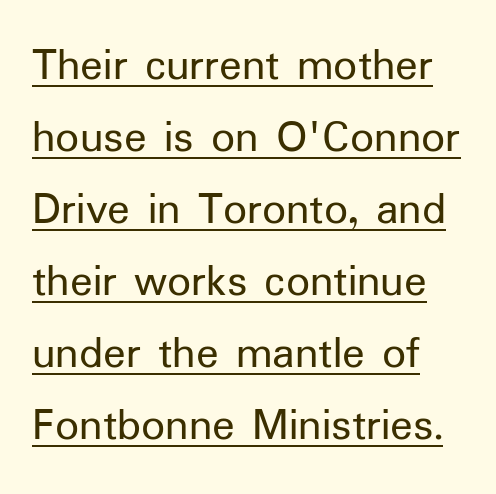
{"serif": "no", "italic": "no", "bold": "no", "weight": "regular", "width": "normal", "stroke_contrast": "low", "x_height": "medium", "monospaced": "no", "underline": "yes", "align": "left", "line_spacing": "normal", "line_spacing_ratio": 1.53, "letter_spacing": "normal", "letter_spacing_em": 0.0, "glyph_px": 47}
